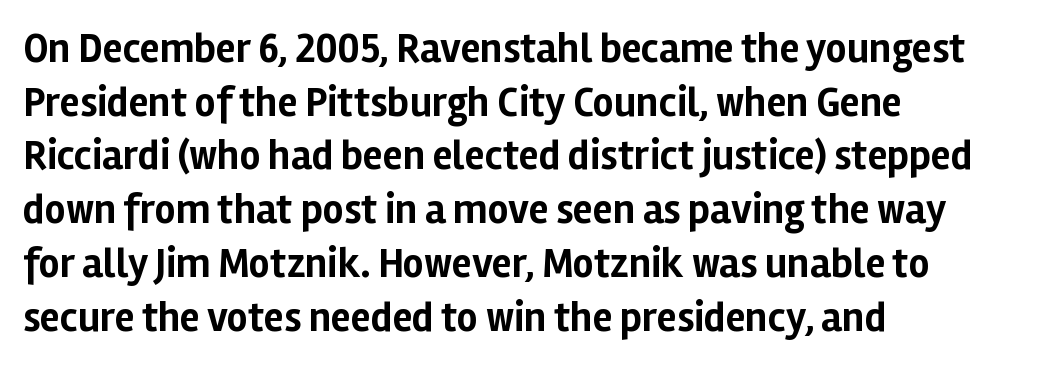
Q: Is the text bold? A: Yes.
Q: Is the text italic (slanted)? A: No, it is upright.
Q: Is the typeface a serif or a sans-serif typeface? A: Sans-serif.
Q: Is the text underlined? A: No.
Q: How is the paragraph aligned? A: Left-aligned.
Q: Is the spacing between letters normal or unusually wide? A: Normal.
Q: Is the spacing between lines tight, normal or loose? A: Normal.
Q: Width (condensed, normal, or wide)? A: Normal.
Q: Stroke contrast? A: Low.
Q: x-height? A: Medium.
Q: Monospaced? A: No.
